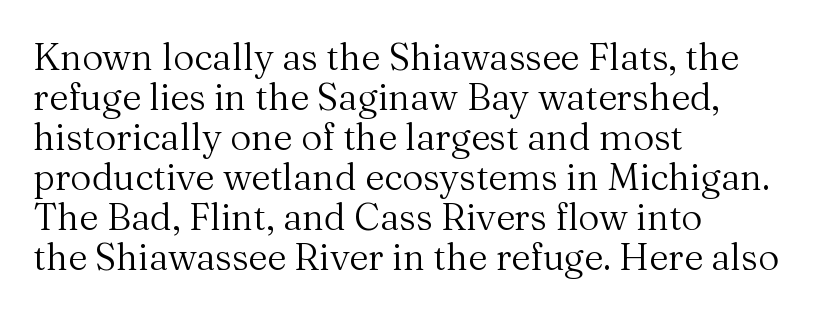
The image shows 37 px regular-weight serif type, upright; set left-aligned, tight line spacing (1.08x), normal letter spacing, not underlined; medium stroke contrast and a medium x-height.
